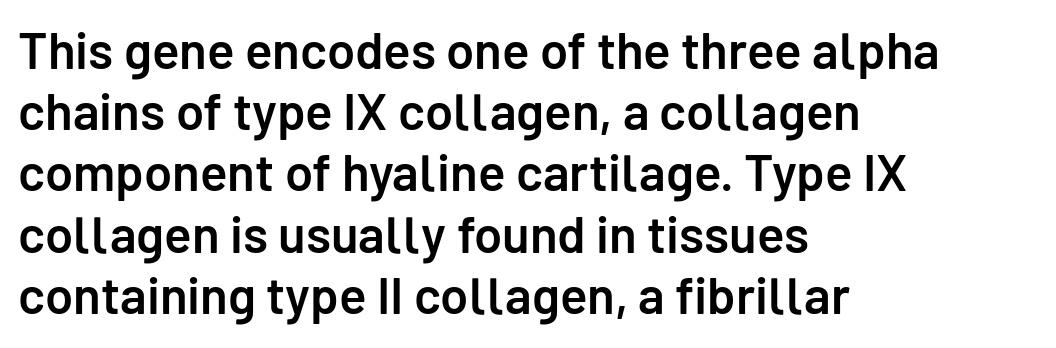
{"serif": "no", "italic": "no", "bold": "semi", "weight": "semibold", "width": "normal", "stroke_contrast": "low", "x_height": "medium", "monospaced": "no", "underline": "no", "align": "left", "line_spacing_ratio": 1.2, "letter_spacing": "normal", "letter_spacing_em": 0.0, "glyph_px": 51}
